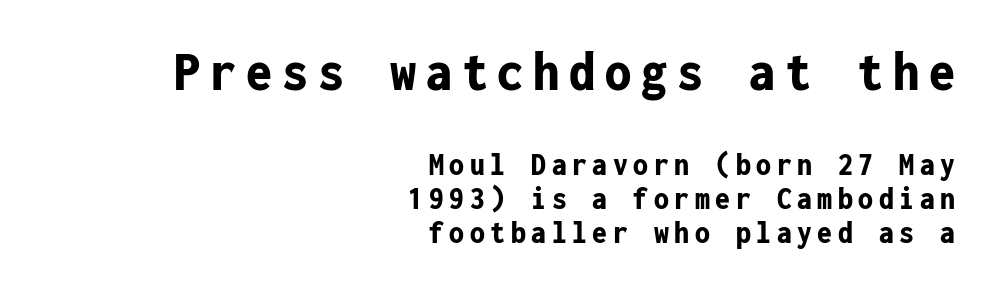
The image shows 58 px bold, condensed sans-serif type, upright, monospaced; set right-aligned, tight line spacing (1.03x), not underlined; the first (top) block is 1.76x larger; low stroke contrast and a medium x-height.
